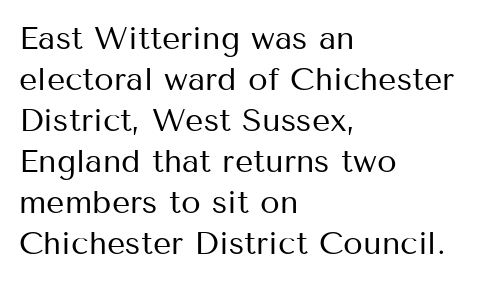
The image shows 32 px regular-weight sans-serif type, upright; set left-aligned, normal line spacing (1.28x), normal letter spacing, not underlined; medium stroke contrast and a medium x-height.
